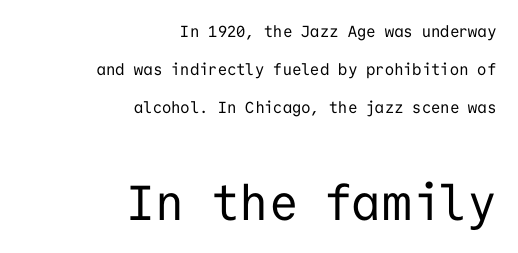
Q: Is the text bold? A: No.
Q: Is the text italic (slanted)? A: No, it is upright.
Q: Is the typeface a serif or a sans-serif typeface? A: Sans-serif.
Q: Is the text underlined? A: No.
Q: How is the paragraph aligned? A: Right-aligned.
Q: Is the spacing between letters normal or unusually wide? A: Normal.
Q: Is the spacing between lines tight, normal or loose? A: Loose.
Q: Which block of text is set in a larger size, the first (top) or the second (bottom)? A: The second (bottom) one.
Q: Width (condensed, normal, or wide)? A: Normal.
Q: Stroke contrast? A: Low.
Q: x-height? A: Medium.
Q: Monospaced? A: Yes.
